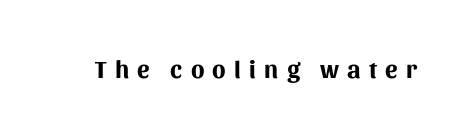
Q: Is the text bold? A: Yes.
Q: Is the text italic (slanted)? A: No, it is upright.
Q: Is the text underlined? A: No.
Q: Is the spacing between letters normal or unusually wide? A: Unusually wide.
